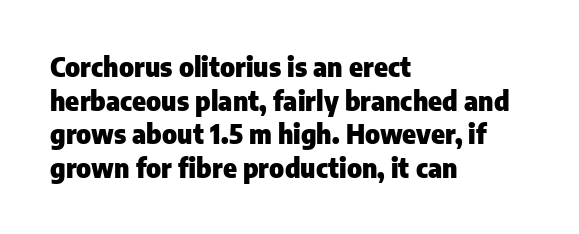
{"italic": "no", "bold": "yes", "underline": "no", "align": "left", "line_spacing": "normal", "line_spacing_ratio": 1.29, "letter_spacing": "normal", "letter_spacing_em": 0.0, "glyph_px": 26}
